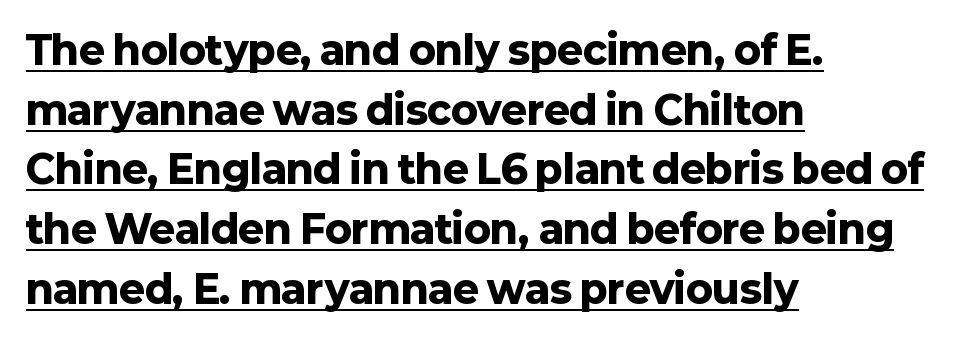
Q: Is the text bold? A: Yes.
Q: Is the text italic (slanted)? A: No, it is upright.
Q: Is the typeface a serif or a sans-serif typeface? A: Sans-serif.
Q: Is the text underlined? A: Yes.
Q: How is the paragraph aligned? A: Left-aligned.
Q: Is the spacing between letters normal or unusually wide? A: Normal.
Q: Is the spacing between lines tight, normal or loose? A: Normal.
Q: Width (condensed, normal, or wide)? A: Normal.
Q: Stroke contrast? A: Low.
Q: x-height? A: Medium.
Q: Monospaced? A: No.
